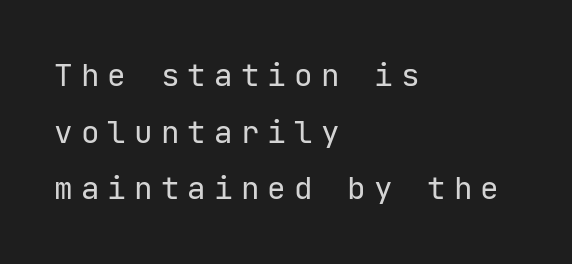
{"serif": "no", "italic": "no", "bold": "no", "weight": "regular", "width": "normal", "stroke_contrast": "low", "x_height": "medium", "underline": "no", "align": "left", "line_spacing_ratio": 1.83, "letter_spacing": "wide", "letter_spacing_em": 0.26, "glyph_px": 31}
